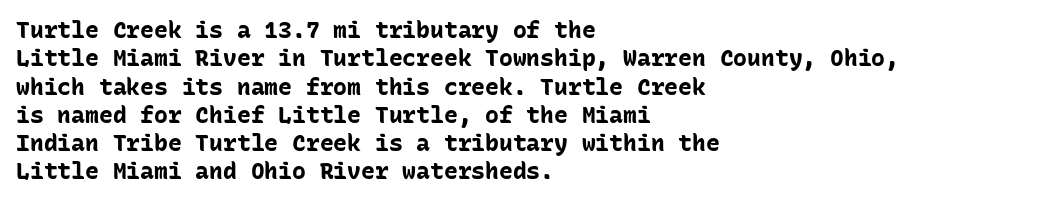
Q: Is the text bold? A: Yes.
Q: Is the text italic (slanted)? A: No, it is upright.
Q: Is the text underlined? A: No.
Q: How is the paragraph aligned? A: Left-aligned.
Q: Is the spacing between letters normal or unusually wide? A: Normal.
